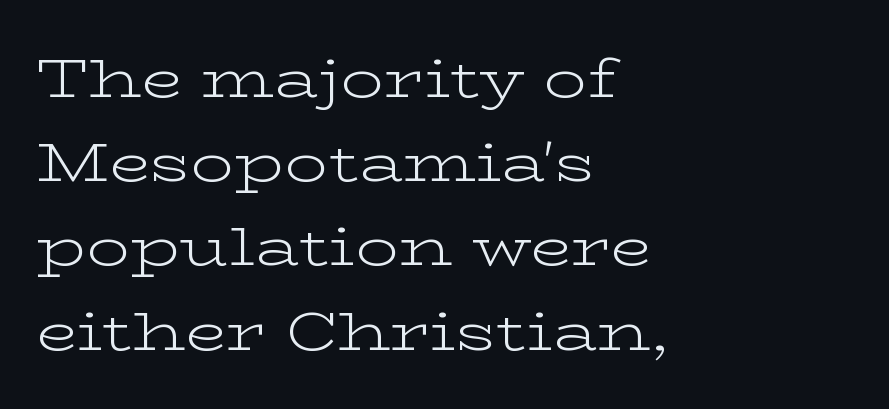
How would I describe the line gaps? Plain and ordinary. No extra ink here — the face is not bold. The rag falls on the right side of this text block. Little horizontal feet cap the strokes, marking this as serif type.
